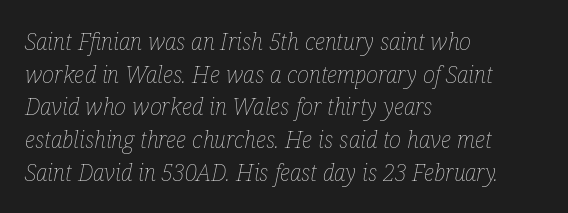
Q: Is the text bold? A: No.
Q: Is the text italic (slanted)? A: Yes, it leans right by about 12 degrees.
Q: Is the text underlined? A: No.
Q: How is the paragraph aligned? A: Left-aligned.
Q: Is the spacing between letters normal or unusually wide? A: Normal.
Q: Is the spacing between lines tight, normal or loose? A: Normal.
